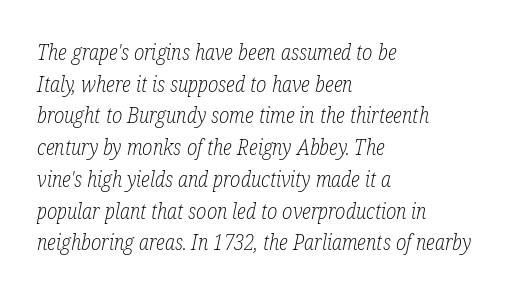
The vertical gap from one line to the next is medium. The space directly below the letters is spotless. The face looks like a standard text weight, possibly lighter. The lines in this sample share a left origin and differ only in where they stop. This sample uses an oblique cut, with every glyph tilted off the vertical. Observe the ordinary spacing: letters are neighbours, not strangers.
